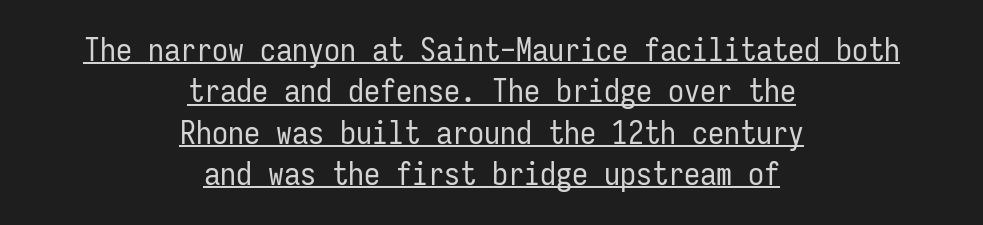
A typesetter would call this leading conventional body-copy spacing. Visually the block forms a symmetrical silhouette, jagged on both flanks. Do the characters align in a grid? Yes, the font is monospaced. The rendering uses the underline text-decoration.
